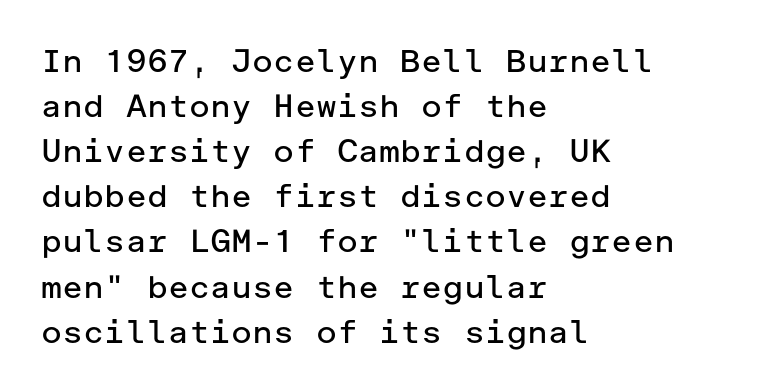
The image shows 32 px regular-weight sans-serif type, upright; set left-aligned, normal line spacing (1.41x), normal letter spacing, not underlined; low stroke contrast and a medium x-height.
